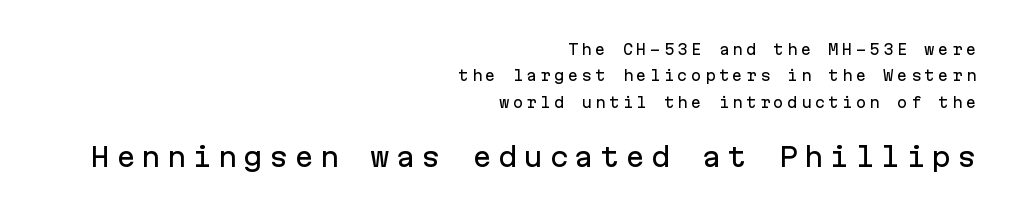
The image shows 26 px text type, upright; set right-aligned, line spacing 1.88x, unusually wide letter spacing (+0.23 em), not underlined; the second (bottom) block is 1.86x larger.
